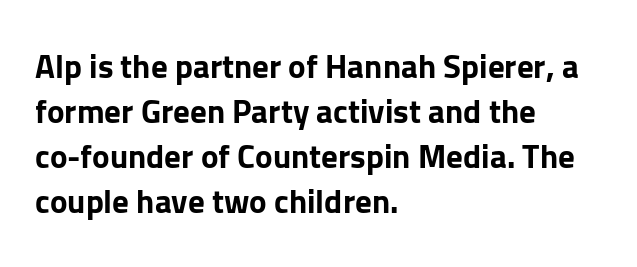
The image shows 33 px bold sans-serif type, upright; set left-aligned, normal line spacing (1.36x), normal letter spacing, not underlined; low stroke contrast and a medium x-height.
